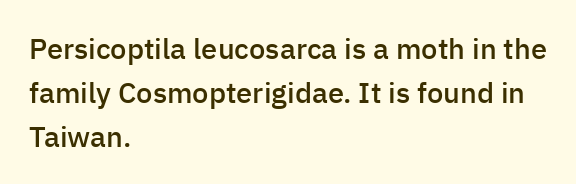
The image shows 29 px semibold sans-serif type, upright; set left-aligned, normal line spacing (1.51x), normal letter spacing, not underlined; low stroke contrast and a medium x-height.
